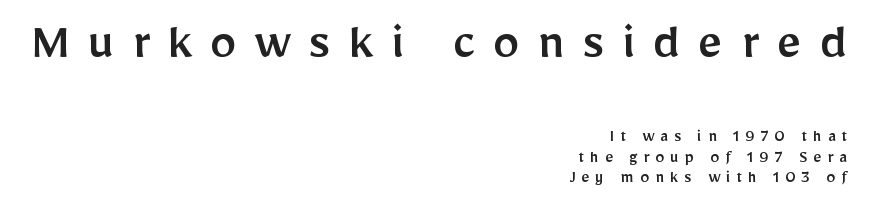
Typeset ragged left — the right edge is the straight one. Character widths vary here, with narrow letters taking less room than wide ones. What kind of face is this? One without serifs — a sans. Whoever set this chose condensed vertical rhythm over breathing room.
